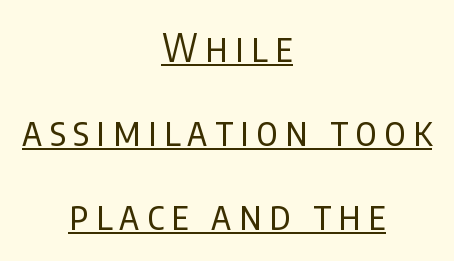
The image shows 39 px regular-weight, condensed sans-serif type, upright; set centered, loose line spacing (2.16x), underlined; low stroke contrast and a large x-height.
